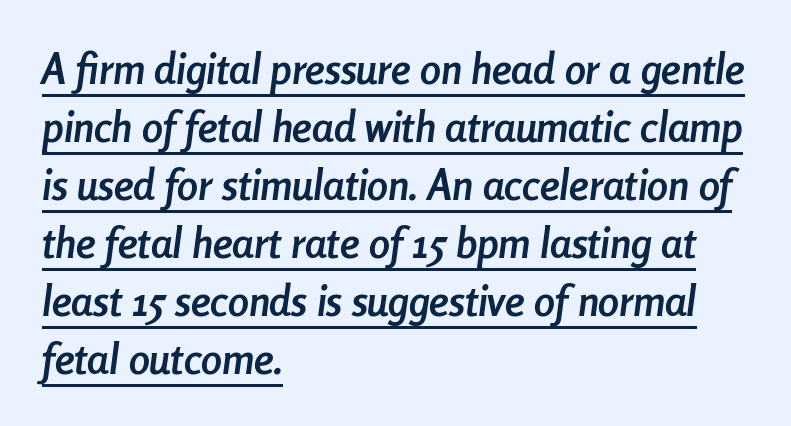
Caption: bold face, heavy strokes. This sample carries an underscore along the baseline area. You could not count columns in this text — the font is proportionally spaced. Caption: multi-line text, flush left, ragged right. Letter spacing: default.
